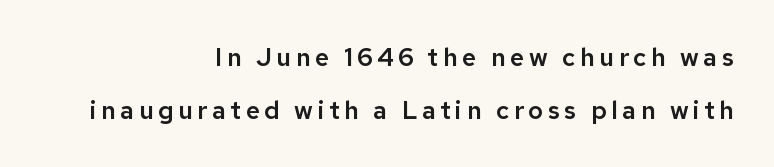
Q: Is the text italic (slanted)? A: No, it is upright.
Q: Is the text underlined? A: No.
Q: How is the paragraph aligned? A: Right-aligned.
Q: Is the spacing between lines tight, normal or loose? A: Loose.
